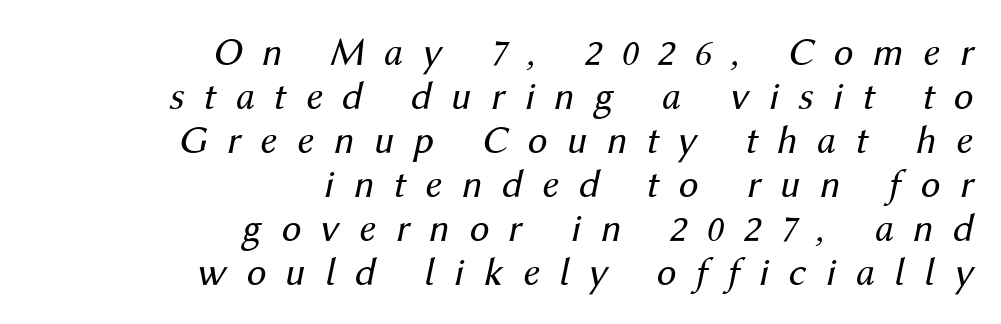
Notice how descenders almost collide with the ascenders below — that's tight leading. You could not count columns in this text — the font is proportionally spaced. The setting favours the right margin, as signatures and pull-quotes sometimes do. Glance below the letters and you will spot only blank space. The face looks like a standard text weight, possibly lighter. Short note: letters widely spaced.
